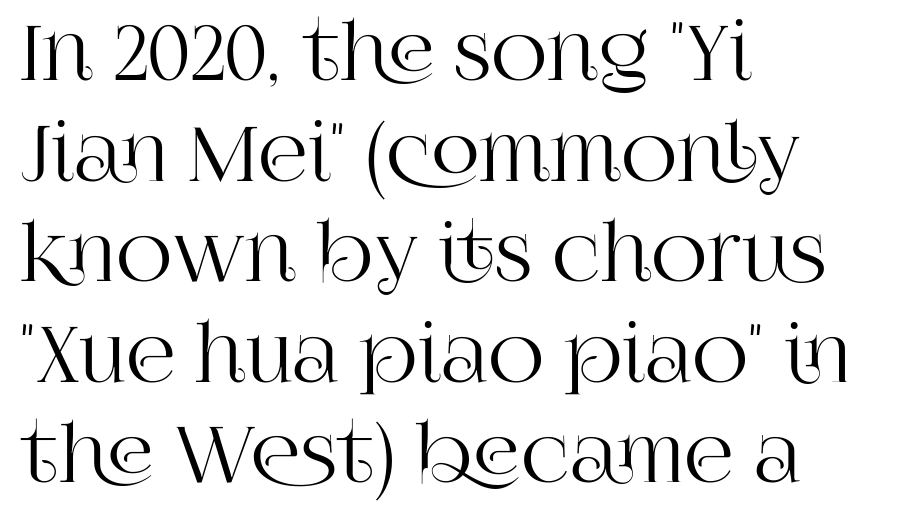
Each letter keeps its own natural width here, so spacing adapts to shape. Compared with typical paragraphs, the rows here are spaced about the same. Beneath every word, the page is bare. In terms of posture, this sample is upright. You could call the tracking neutral — neither tight nor loose. Observe the serifs anchoring each vertical stroke in this sample.
